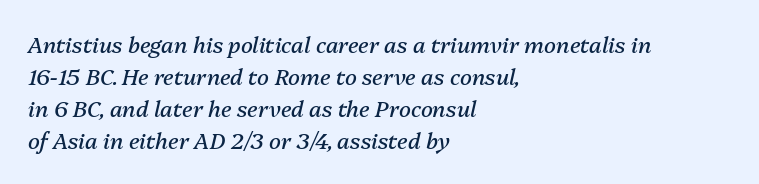
Q: Is the text bold? A: No.
Q: Is the text italic (slanted)? A: Yes, it leans right by about 13 degrees.
Q: Is the text underlined? A: No.
Q: How is the paragraph aligned? A: Left-aligned.
Q: Is the spacing between letters normal or unusually wide? A: Normal.
Q: Is the spacing between lines tight, normal or loose? A: Normal.
